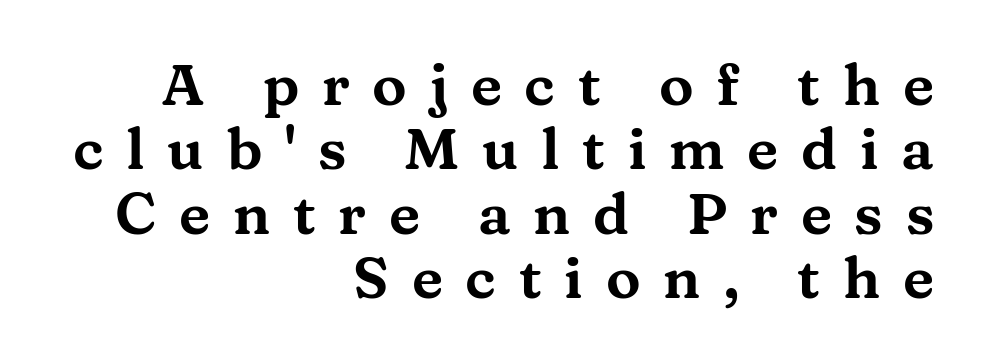
Q: Is the text italic (slanted)? A: No, it is upright.
Q: Is the typeface a serif or a sans-serif typeface? A: Serif.
Q: Is the text underlined? A: No.
Q: How is the paragraph aligned? A: Right-aligned.
Q: Is the spacing between letters normal or unusually wide? A: Unusually wide.
Q: Is the spacing between lines tight, normal or loose? A: Tight.
Q: Width (condensed, normal, or wide)? A: Wide.
Q: Stroke contrast? A: Medium.
Q: x-height? A: Medium.
Q: Monospaced? A: No.
